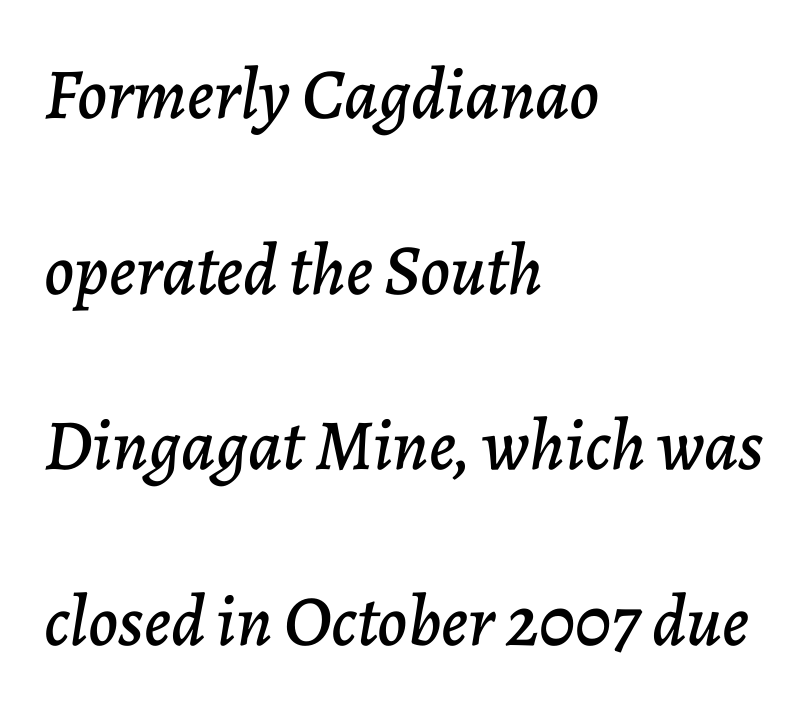
Q: Is the text italic (slanted)? A: Yes, it leans right by about 7 degrees.
Q: Is the text underlined? A: No.
Q: How is the paragraph aligned? A: Left-aligned.
Q: Is the spacing between letters normal or unusually wide? A: Normal.
Q: Is the spacing between lines tight, normal or loose? A: Loose.
Q: Width (condensed, normal, or wide)? A: Normal.
Q: Stroke contrast? A: Low.
Q: x-height? A: Medium.
Q: Monospaced? A: No.
